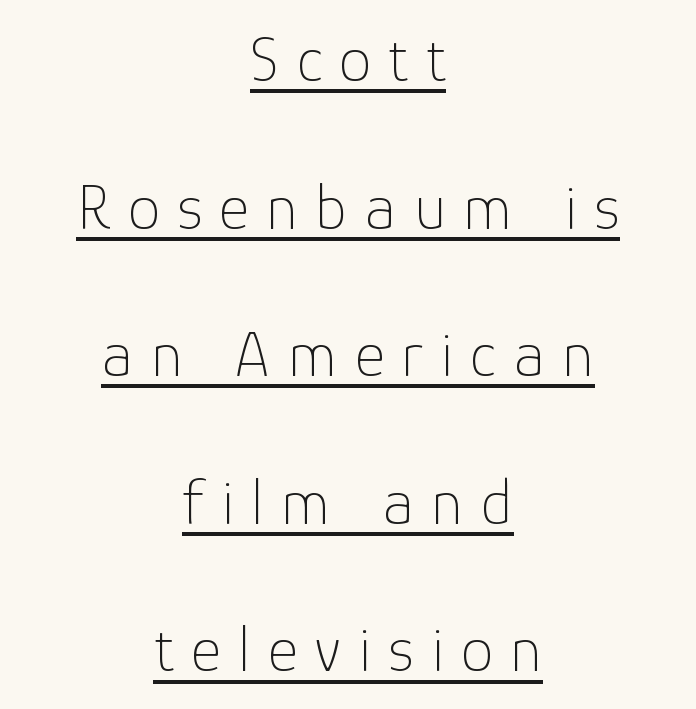
{"serif": "no", "italic": "no", "bold": "no", "weight": "thin", "width": "normal", "stroke_contrast": "low", "x_height": "medium", "monospaced": "no", "underline": "yes", "align": "center", "line_spacing": "loose", "line_spacing_ratio": 2.27, "letter_spacing": "wide", "letter_spacing_em": 0.27, "glyph_px": 65}
